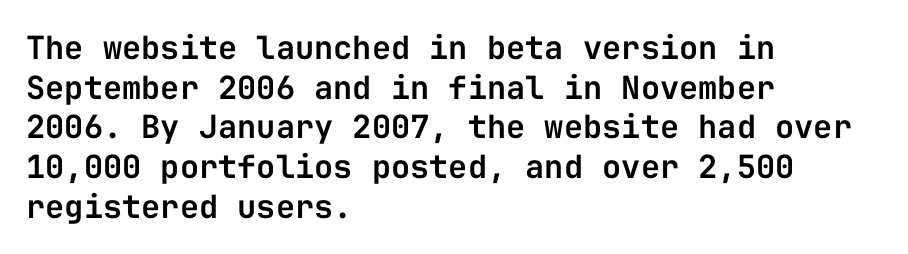
Q: Is the text italic (slanted)? A: No, it is upright.
Q: Is the typeface a serif or a sans-serif typeface? A: Sans-serif.
Q: Is the text underlined? A: No.
Q: How is the paragraph aligned? A: Left-aligned.
Q: Is the spacing between letters normal or unusually wide? A: Normal.
Q: Width (condensed, normal, or wide)? A: Normal.
Q: Stroke contrast? A: Low.
Q: x-height? A: Medium.
Q: Monospaced? A: Yes.
